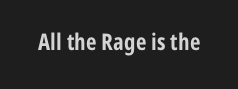
The image shows 23 px bold type, upright; set normal letter spacing, not underlined.
